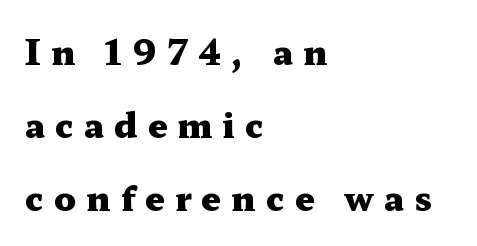
The rendering uses natural spacing where letterforms have individual widths. The vertical gap from one line to the next is large. The rag falls on the right side of this text block. The space beneath each line is pristine and unruled. Are there feet on the stems? There are — it's a serif.
